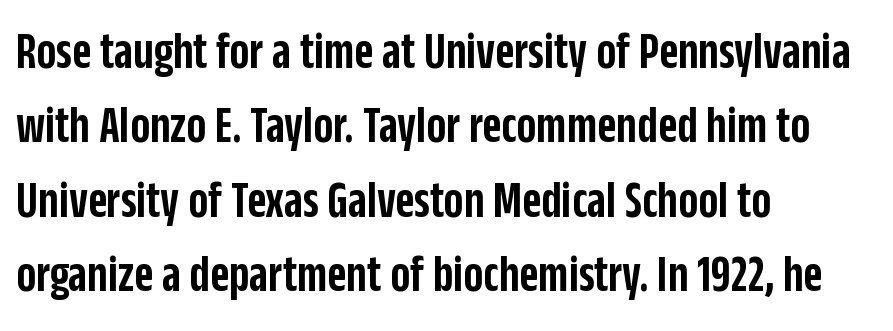
Ascenders rise straight up at ninety degrees. These words are printed semibold, heavier than regular yet not bold. What stands out about the letter spacing? Nothing — it is the standard amount. The space between consecutive lines is moderate. Do the characters align in a grid? No, the font is proportional.
